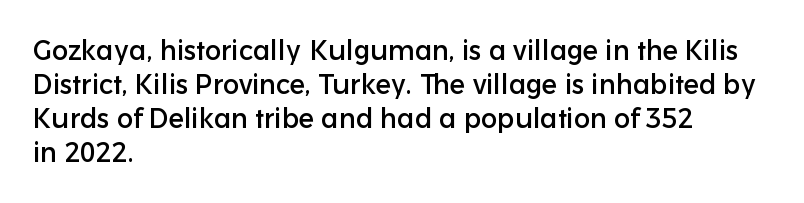
The image shows 27 px text type, upright; set left-aligned, normal line spacing (1.26x), normal letter spacing, not underlined.
